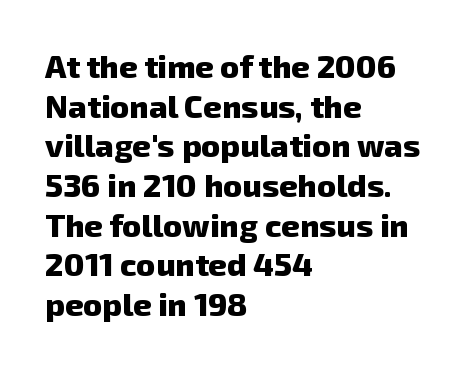
{"serif": "no", "bold": "yes", "weight": "heavy", "width": "normal", "stroke_contrast": "low", "x_height": "medium", "monospaced": "no", "underline": "no", "align": "left", "line_spacing_ratio": 1.24, "letter_spacing": "normal", "letter_spacing_em": 0.0, "glyph_px": 32}
